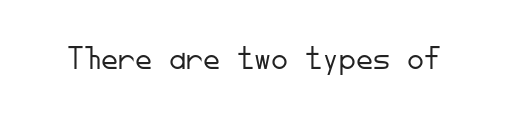
This sample has the even, mechanical cadence of fixed-width lettering. The strokes are not fattened; the text isn't bold. Quick note: not italic, upright. A typesetter would call this zero additional tracking. The rendering shows plain stroke endings on the letterforms — a sans-serif design. Only glyphs here, with clear space below each row.
